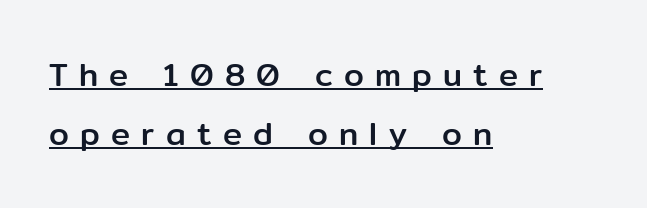
The glyphs in this specimen are sans serif. Posture: straight, roman, zero tilt. Somebody hit Ctrl+U on this one — the words are underlined. Caption: expanded tracking, letters set apart. Each line starts at the same left margin while the right side varies. Is this a fixed-width face? No — the glyphs have proportional, varying widths.
